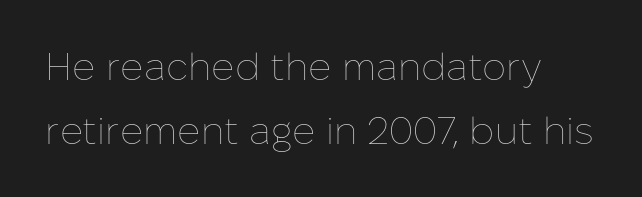
{"italic": "no", "bold": "no", "weight": "thin", "width": "normal", "stroke_contrast": "low", "x_height": "medium", "monospaced": "no", "underline": "no", "line_spacing": "normal", "line_spacing_ratio": 1.68, "letter_spacing": "normal", "letter_spacing_em": 0.0, "glyph_px": 38}
